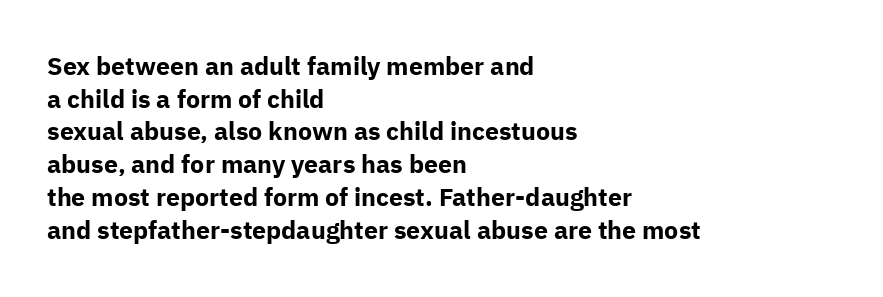
The image shows 25 px bold type, upright; set left-aligned, normal line spacing (1.31x), normal letter spacing, not underlined.
